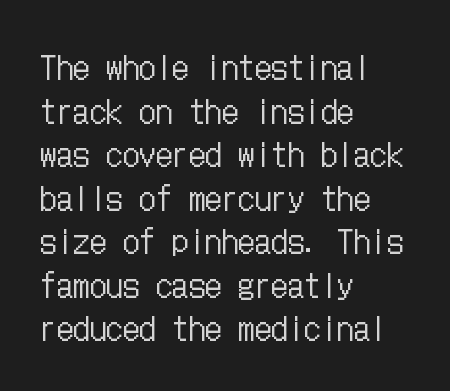
{"italic": "no", "bold": "no", "weight": "regular", "width": "condensed", "stroke_contrast": "low", "x_height": "medium", "underline": "no", "align": "left", "line_spacing": "normal", "line_spacing_ratio": 1.32, "letter_spacing": "normal", "letter_spacing_em": 0.0, "glyph_px": 33}
